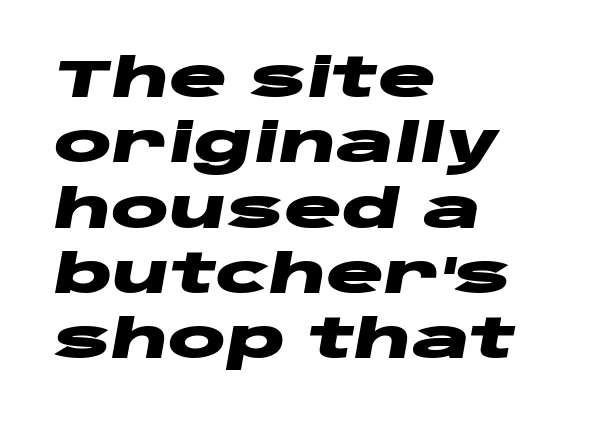
The letters advance in unequal steps, a hallmark of proportional type. Unmarked baselines from the first word to the last. Bold? Absolutely — the strokes are thick and heavy. Nothing unusual about the tracking: characters are spaced as the font intends.
